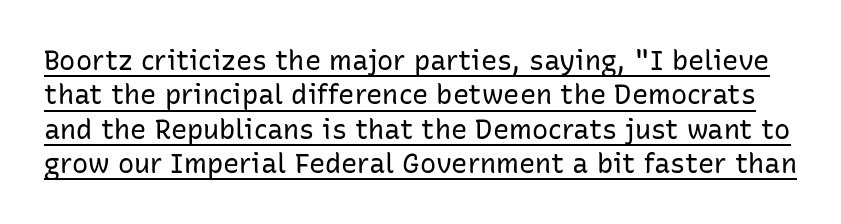
The strokes carry an ordinary text weight at most. Each word holds together tightly as a unit, with standard inter-letter gaps. The axis of the letterforms is exactly vertical. Descenders here cross a horizontal rule under the line. Quick note: interline space is typical.
